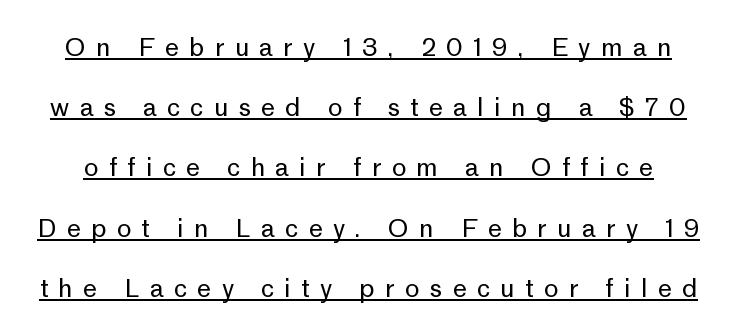
The image shows 25 px text type, upright; set loose line spacing (2.41x), unusually wide letter spacing (+0.41 em), underlined.
